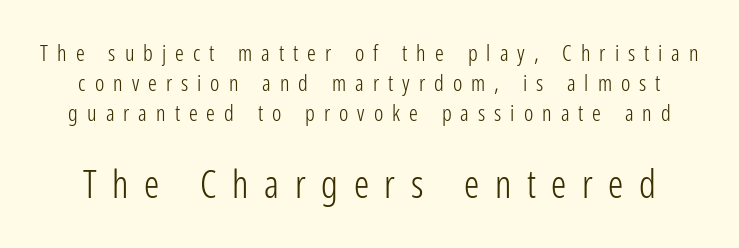
Q: Is the text bold? A: No.
Q: Is the text italic (slanted)? A: No, it is upright.
Q: Is the typeface a serif or a sans-serif typeface? A: Sans-serif.
Q: Is the text underlined? A: No.
Q: Is the spacing between letters normal or unusually wide? A: Unusually wide.
Q: Is the spacing between lines tight, normal or loose? A: Normal.
Q: Which block of text is set in a larger size, the first (top) or the second (bottom)? A: The second (bottom) one.
Q: Width (condensed, normal, or wide)? A: Condensed.
Q: Stroke contrast? A: Low.
Q: x-height? A: Medium.
Q: Monospaced? A: No.
